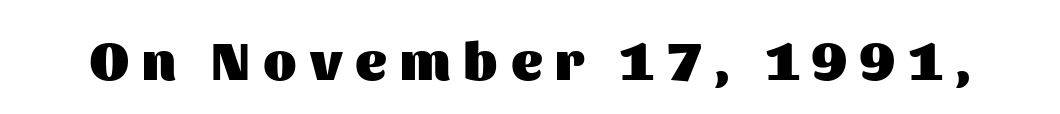
Q: Is the text bold? A: Yes.
Q: Is the text italic (slanted)? A: No, it is upright.
Q: Is the typeface a serif or a sans-serif typeface? A: Sans-serif.
Q: Is the text underlined? A: No.
Q: Is the spacing between letters normal or unusually wide? A: Unusually wide.
Q: Width (condensed, normal, or wide)? A: Normal.
Q: Stroke contrast? A: Medium.
Q: x-height? A: Medium.
Q: Monospaced? A: No.
